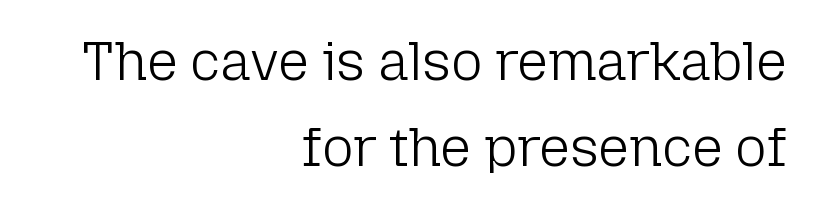
{"serif": "no", "italic": "no", "bold": "no", "weight": "light", "width": "normal", "stroke_contrast": "low", "x_height": "medium", "monospaced": "no", "underline": "no", "align": "right", "line_spacing": "normal", "line_spacing_ratio": 1.59, "letter_spacing": "normal", "letter_spacing_em": 0.0, "glyph_px": 54}
